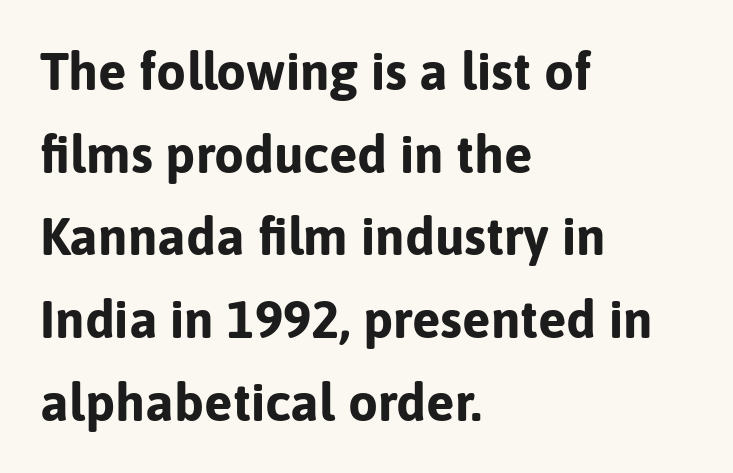
The image shows 53 px bold sans-serif type, upright; set left-aligned, normal line spacing (1.56x), normal letter spacing, not underlined; low stroke contrast and a medium x-height.
